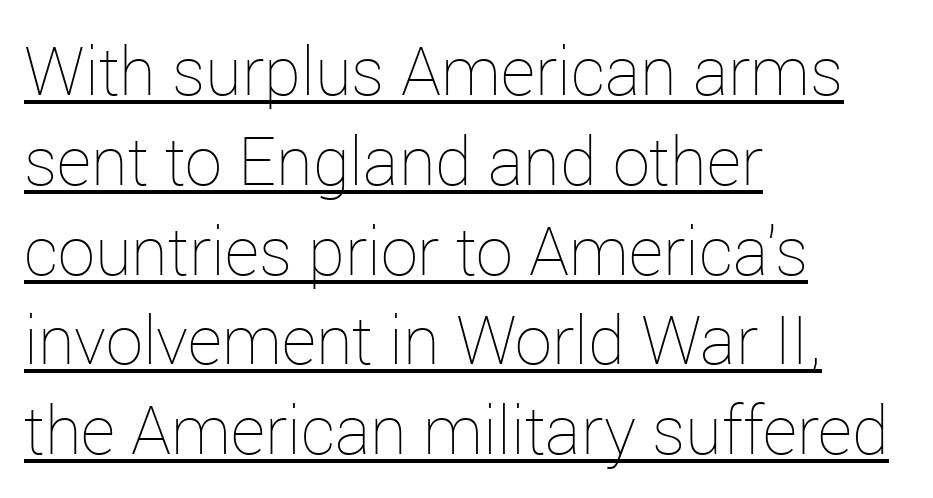
The glyphs are accompanied by a horizontal stroke just below them. Compared with typical body copy, the letter spacing here is the same. Letters have the restrained weight of plain body copy at most. Character widths vary here, with narrow letters taking less room than wide ones. Evenly set lines give the paragraph a standard silhouette.
